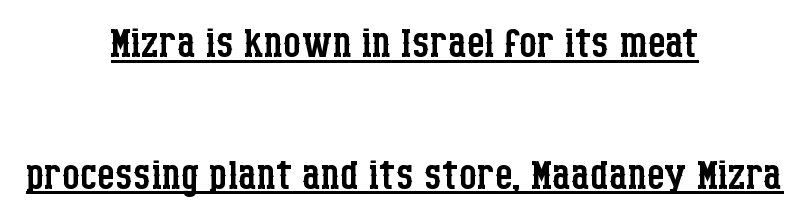
Think of a printed novel: that variable character pitch is what you see here. Nope, not italic — everything's standing straight. The face used here is seriffed, in the tradition of book romans. The setting favours the middle, as headings and verse often do. In terms of leading, this rendering errs on the spacious side.
